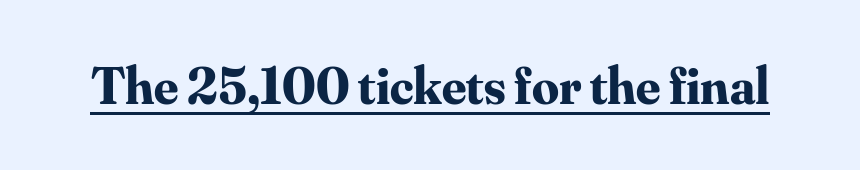
Q: Is the text bold? A: Yes.
Q: Is the text italic (slanted)? A: No, it is upright.
Q: Is the typeface a serif or a sans-serif typeface? A: Serif.
Q: Is the text underlined? A: Yes.
Q: Is the spacing between letters normal or unusually wide? A: Normal.
Q: Width (condensed, normal, or wide)? A: Normal.
Q: Stroke contrast? A: Medium.
Q: x-height? A: Small.
Q: Monospaced? A: No.
